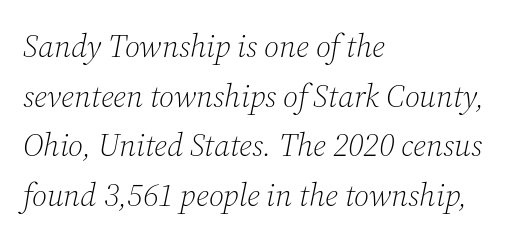
A quiet, ordinary-to-light weight characterises the typeface. Letter spacing: default. Tall strokes in this sample are angled rather than plumb. The specimen omits any rule beneath the text block's lines. Notice how descenders clear the ascenders below comfortably — that's standard leading.
